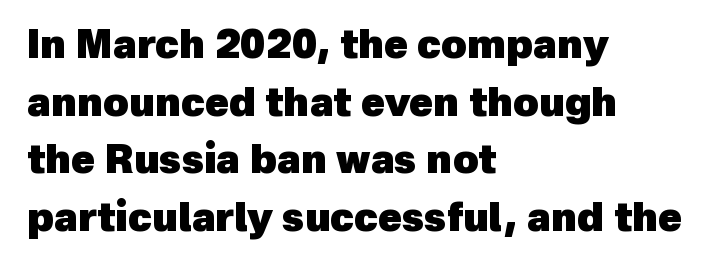
The image shows 39 px heavy sans-serif type; set left-aligned, normal line spacing (1.48x), normal letter spacing, not underlined; a medium x-height.
